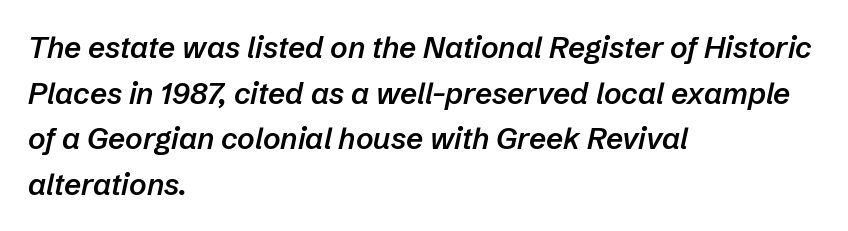
The image shows 30 px semibold type, italic (leaning right); set left-aligned, normal line spacing (1.52x), normal letter spacing, not underlined; low stroke contrast and a medium x-height.
